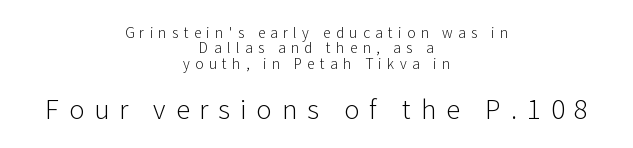
{"italic": "no", "bold": "no", "underline": "no", "align": "center", "line_spacing": "tight", "line_spacing_ratio": 1.1, "letter_spacing": "wide", "letter_spacing_em": 0.38, "larger_block": "second", "size_ratio": 1.86, "glyph_px": 26}
